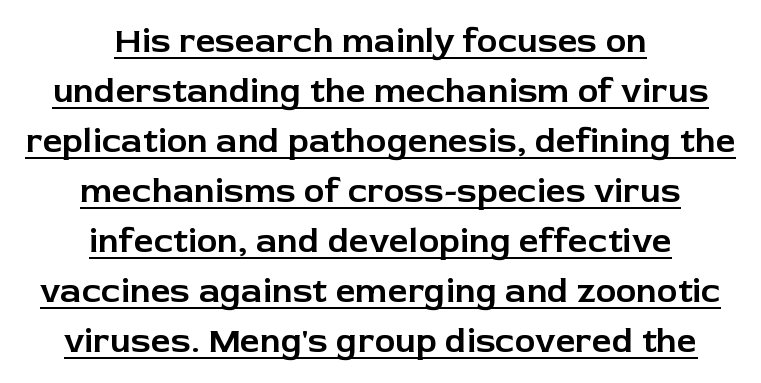
The axis of the letterforms is exactly vertical. Each line of the rendering has a horizontal stroke beneath the glyphs. The letters advance in unequal steps, a hallmark of proportional type. Where is the straight margin? There isn't one; the lines are centered.
